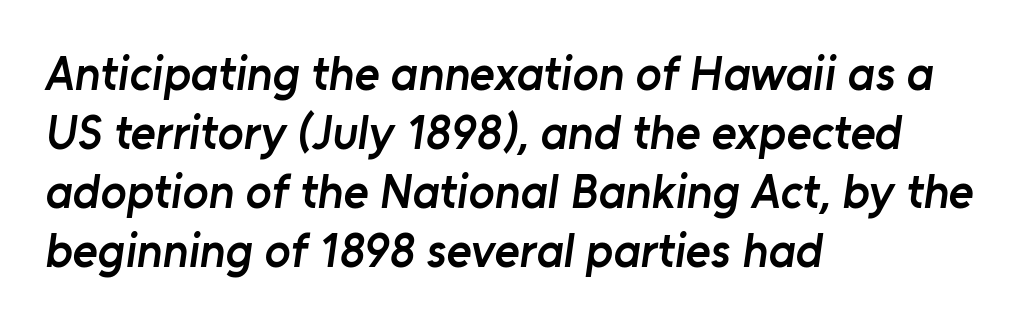
{"serif": "no", "bold": "semi", "weight": "semibold", "width": "normal", "stroke_contrast": "low", "x_height": "medium", "monospaced": "no", "underline": "no", "align": "left", "line_spacing_ratio": 1.23, "letter_spacing": "normal", "letter_spacing_em": 0.0, "glyph_px": 48}
